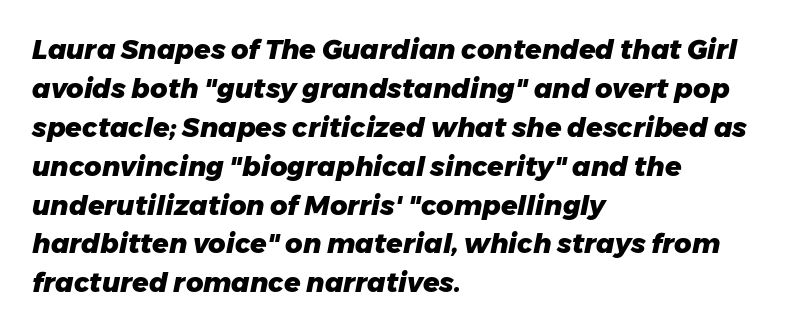
The image shows 27 px bold type, italic (leaning right); set left-aligned, normal line spacing (1.44x), normal letter spacing, not underlined.
